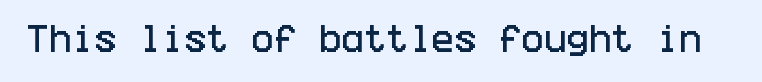
Q: Is the text italic (slanted)? A: No, it is upright.
Q: Is the typeface a serif or a sans-serif typeface? A: Sans-serif.
Q: Is the text underlined? A: No.
Q: Is the spacing between letters normal or unusually wide? A: Normal.
Q: Width (condensed, normal, or wide)? A: Condensed.
Q: Stroke contrast? A: Low.
Q: x-height? A: Large.
